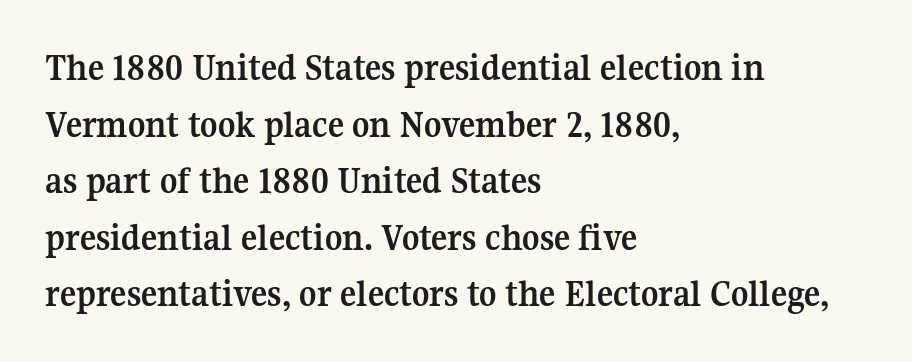
Q: Is the text bold? A: Yes.
Q: Is the text italic (slanted)? A: No, it is upright.
Q: Is the typeface a serif or a sans-serif typeface? A: Serif.
Q: Is the text underlined? A: No.
Q: How is the paragraph aligned? A: Left-aligned.
Q: Is the spacing between letters normal or unusually wide? A: Normal.
Q: Is the spacing between lines tight, normal or loose? A: Normal.
Q: Width (condensed, normal, or wide)? A: Normal.
Q: Stroke contrast? A: Medium.
Q: x-height? A: Medium.
Q: Monospaced? A: No.
